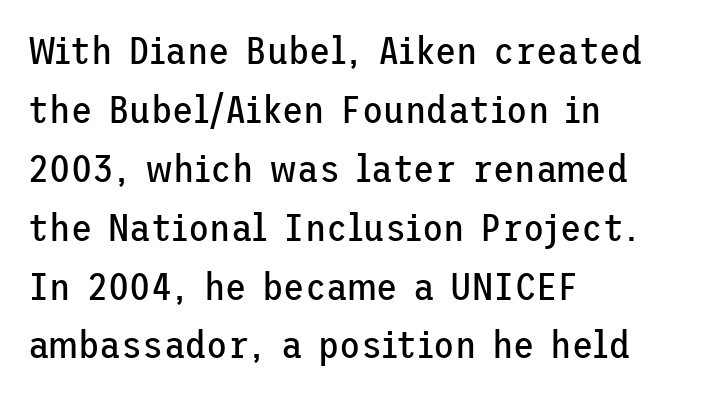
Left-aligned paragraph, ragged on the right. Nobody touched the tracking dial on this one. A typesetter would call this leading conventional body-copy spacing. The strokes carry an ordinary text weight at most. You can tell it's not italic because the verticals are truly vertical. The glyphs in this specimen are sans serif.
